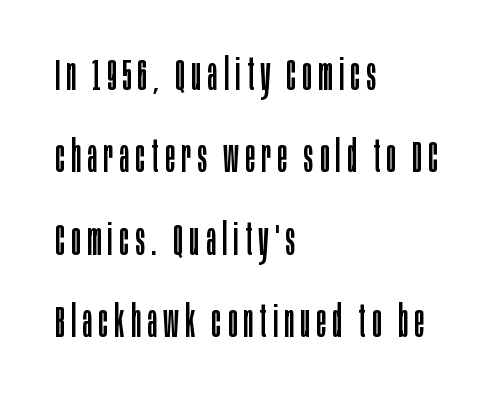
Q: Is the text bold? A: No.
Q: Is the text italic (slanted)? A: No, it is upright.
Q: Is the typeface a serif or a sans-serif typeface? A: Sans-serif.
Q: Is the text underlined? A: No.
Q: How is the paragraph aligned? A: Left-aligned.
Q: Width (condensed, normal, or wide)? A: Condensed.
Q: Stroke contrast? A: Low.
Q: x-height? A: Large.
Q: Monospaced? A: No.
